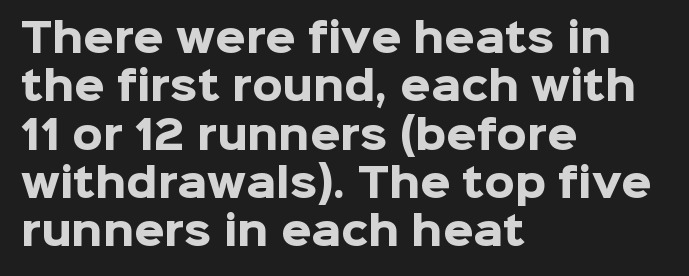
The face used here is proportionally spaced, like ordinary book or web type. Notice how the stems are strictly vertical — no italics here. This is heavy type, rendered in bold. Letterform terminals end flat and unadorned throughout the passage. The text block is weighted toward the left margin, trailing off unevenly rightward. Words appear dense and cohesive because spacing is normal.
